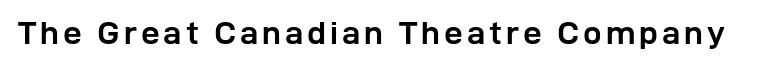
The image shows 33 px semibold sans-serif type, upright; set not underlined; low stroke contrast and a medium x-height.
